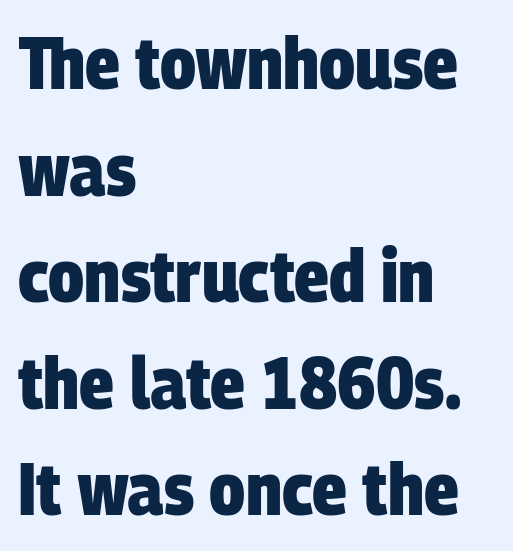
Pretty heavy lettering here — definitely bold. Regular leading. You could call the tracking neutral — neither tight nor loose. This sample has the flowing, uneven cadence of proportional lettering. Type style note: lacks serifs.
